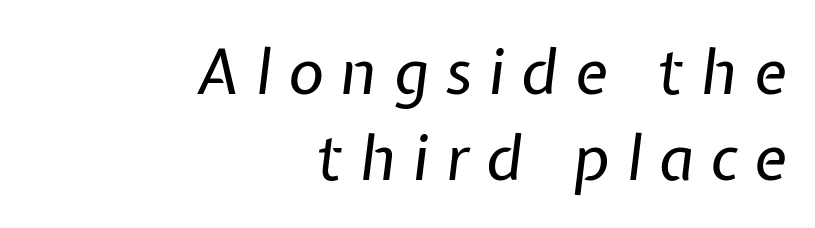
Q: Is the text bold? A: No.
Q: Is the text italic (slanted)? A: Yes, it leans right by about 7 degrees.
Q: Is the text underlined? A: No.
Q: How is the paragraph aligned? A: Right-aligned.
Q: Is the spacing between letters normal or unusually wide? A: Unusually wide.
Q: Is the spacing between lines tight, normal or loose? A: Normal.
Q: Width (condensed, normal, or wide)? A: Normal.
Q: Stroke contrast? A: Low.
Q: x-height? A: Medium.
Q: Monospaced? A: No.
